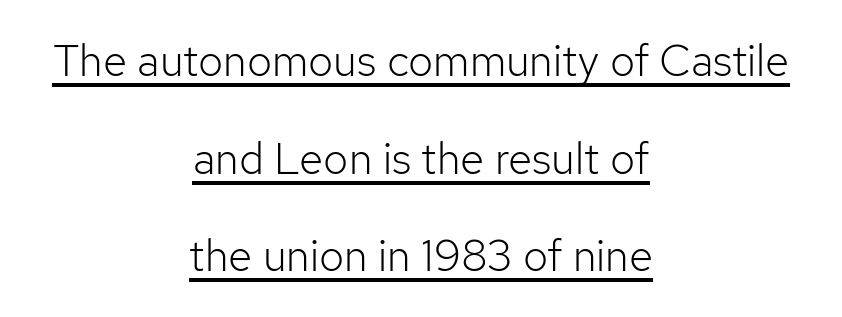
Q: Is the text bold? A: No.
Q: Is the text italic (slanted)? A: No, it is upright.
Q: Is the typeface a serif or a sans-serif typeface? A: Sans-serif.
Q: Is the text underlined? A: Yes.
Q: How is the paragraph aligned? A: Centered.
Q: Is the spacing between letters normal or unusually wide? A: Normal.
Q: Is the spacing between lines tight, normal or loose? A: Loose.
Q: Width (condensed, normal, or wide)? A: Normal.
Q: Stroke contrast? A: Low.
Q: x-height? A: Medium.
Q: Monospaced? A: No.
